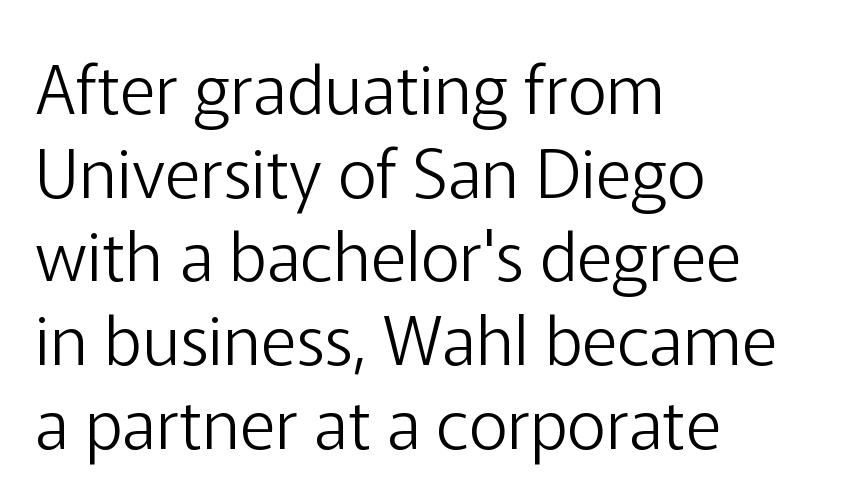
{"serif": "no", "italic": "no", "bold": "no", "weight": "light", "width": "normal", "stroke_contrast": "low", "x_height": "medium", "monospaced": "no", "underline": "no", "align": "left", "line_spacing_ratio": 1.23, "letter_spacing": "normal", "letter_spacing_em": 0.0, "glyph_px": 68}
